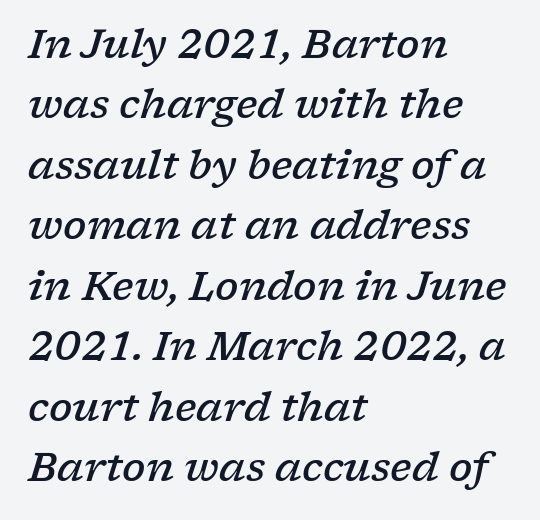
Has an underline been added? It has not. A serif font was chosen for this passage. Inter-character spacing is left at the font's built-in metrics. The text block is weighted toward the left margin, trailing off unevenly rightward.
